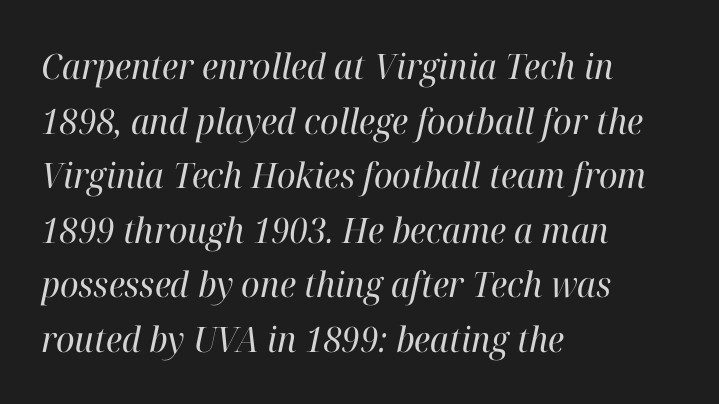
Is the letter spacing exaggerated? No — it looks like the ordinary default. The rendering applies a slant to the glyphs. Stems and bowls with no extra thickness — not bold. This rendering uses left alignment, leaving the right contour irregular. These lines are rendered in a variable-pitch font. Glance below the letters and you will spot only blank space.
